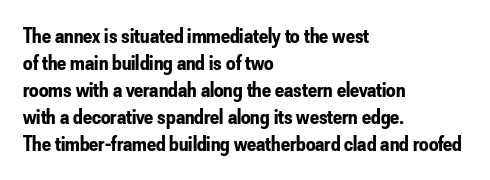
{"italic": "no", "bold": "yes", "underline": "no", "align": "left", "line_spacing": "normal", "line_spacing_ratio": 1.28, "letter_spacing": "normal", "letter_spacing_em": 0.0, "glyph_px": 21}
